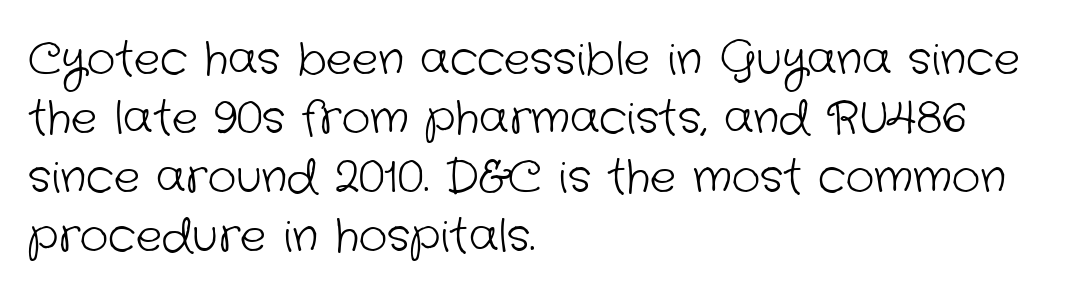
The image shows 44 px light sans-serif type; set left-aligned, normal line spacing (1.34x), normal letter spacing, not underlined; low stroke contrast and a medium x-height.
